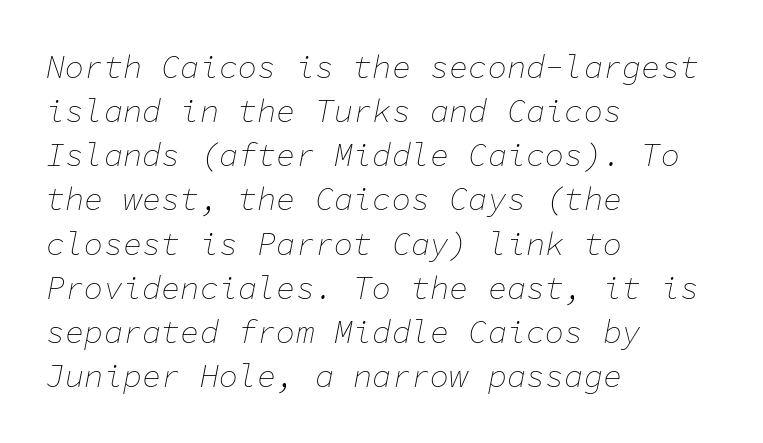
Q: Is the text bold? A: No.
Q: Is the text italic (slanted)? A: Yes, it leans right by about 11 degrees.
Q: Is the text underlined? A: No.
Q: How is the paragraph aligned? A: Left-aligned.
Q: Is the spacing between letters normal or unusually wide? A: Normal.
Q: Is the spacing between lines tight, normal or loose? A: Normal.
Q: Width (condensed, normal, or wide)? A: Normal.
Q: Stroke contrast? A: Low.
Q: x-height? A: Medium.
Q: Monospaced? A: Yes.
